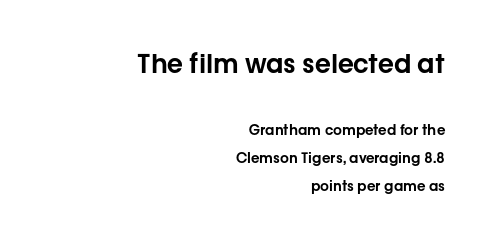
Scale decreases going downward across the two blocks. No extra tracking has been applied to these lines. The compositor pushed each line to the right boundary. The space beneath each line is pristine and unruled. A roman cut, with each character standing at attention.
